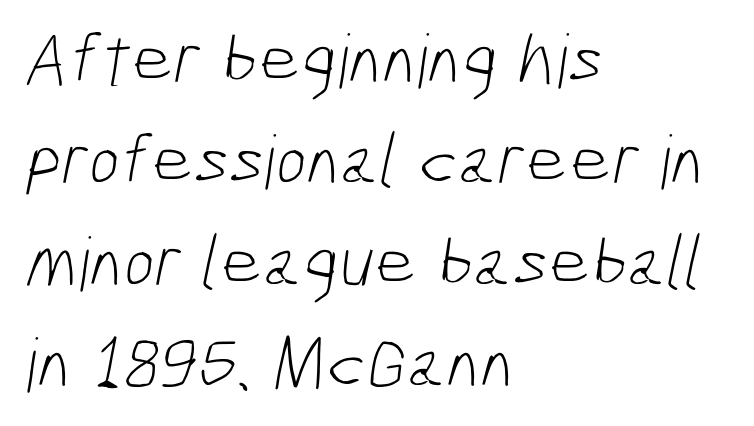
{"serif": "no", "bold": "no", "weight": "light", "width": "condensed", "stroke_contrast": "low", "x_height": "medium", "monospaced": "no", "underline": "no", "align": "left", "line_spacing": "normal", "line_spacing_ratio": 1.37, "letter_spacing": "normal", "letter_spacing_em": 0.0, "glyph_px": 74}
